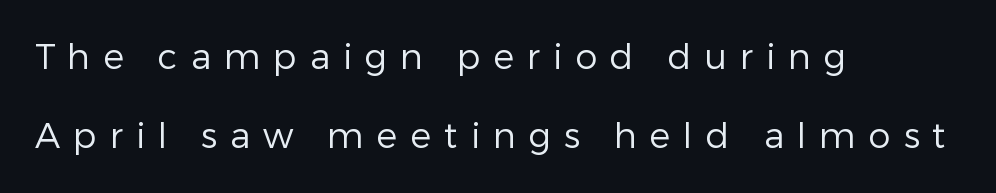
{"serif": "no", "italic": "no", "bold": "no", "weight": "regular", "width": "normal", "stroke_contrast": "low", "x_height": "medium", "monospaced": "no", "underline": "no", "align": "left", "line_spacing": "loose", "line_spacing_ratio": 2.27, "letter_spacing": "wide", "letter_spacing_em": 0.37, "glyph_px": 35}
